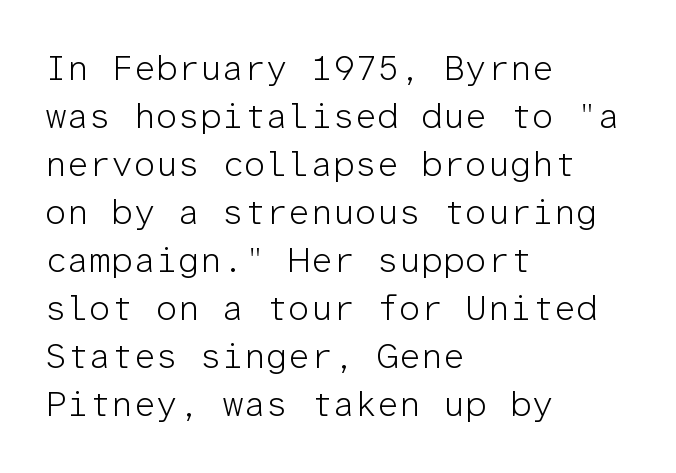
The image shows 35 px light sans-serif type, upright, monospaced; set left-aligned, normal line spacing (1.37x), normal letter spacing, not underlined; low stroke contrast and a medium x-height.
